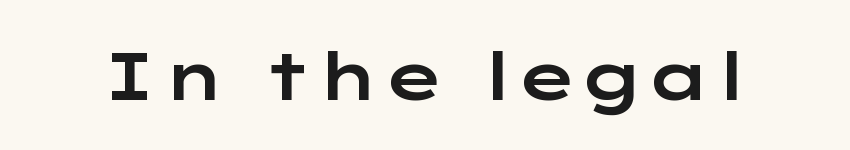
The passage shown is typeset with a sans-serif family. Varying glyph widths throughout — classic text-font behaviour. Descenders are the only things crossing below the line. Notice how the stems are strictly vertical — no italics here.
